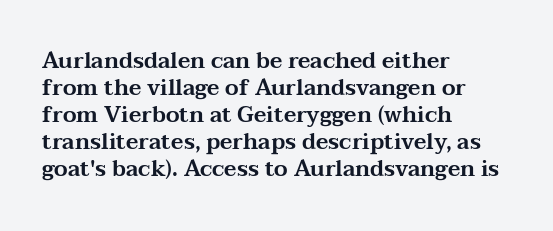
{"italic": "no", "underline": "no", "align": "left", "line_spacing_ratio": 1.23, "letter_spacing": "normal", "letter_spacing_em": 0.0, "glyph_px": 22}
